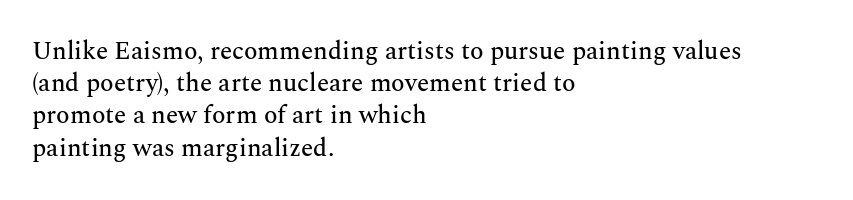
No italicization has been applied; the sample stays upright. This sample uses plain, unmodified letter spacing. Decoration check: the copy has no underline. The typesetter chose a ragged-right arrangement here. Interline gaps are of average width in this sample.
